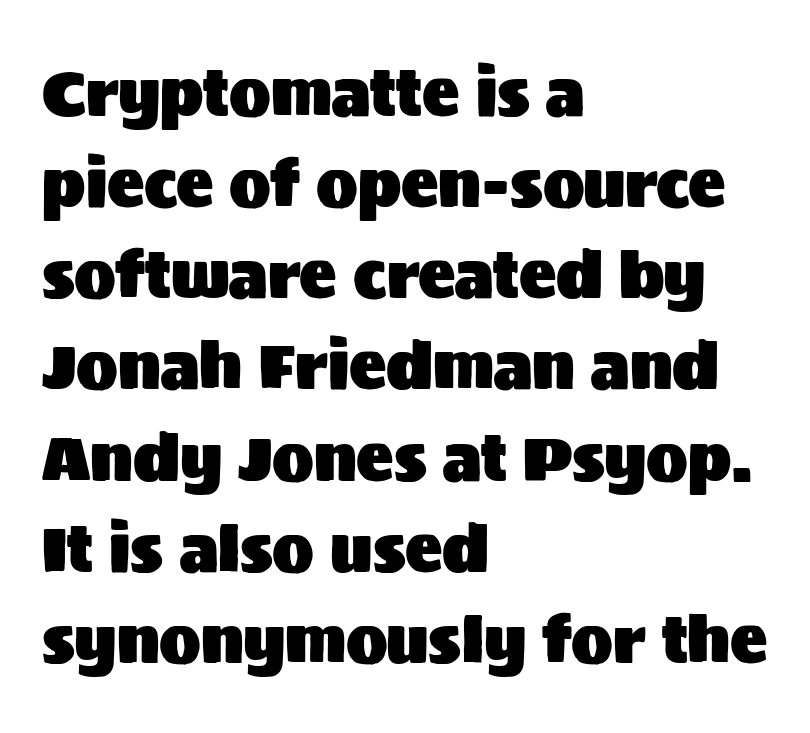
Q: Is the text italic (slanted)? A: No, it is upright.
Q: Is the typeface a serif or a sans-serif typeface? A: Sans-serif.
Q: Is the text underlined? A: No.
Q: How is the paragraph aligned? A: Left-aligned.
Q: Is the spacing between letters normal or unusually wide? A: Normal.
Q: Is the spacing between lines tight, normal or loose? A: Normal.
Q: Width (condensed, normal, or wide)? A: Normal.
Q: Stroke contrast? A: Medium.
Q: x-height? A: Large.
Q: Monospaced? A: No.
